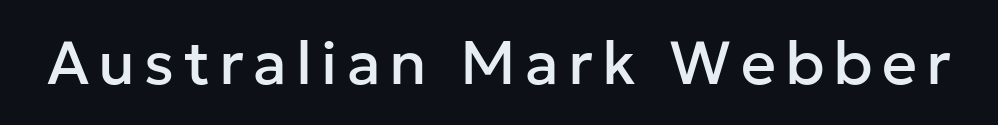
The image shows 61 px sans-serif type, upright; set not underlined; low stroke contrast and a medium x-height.
